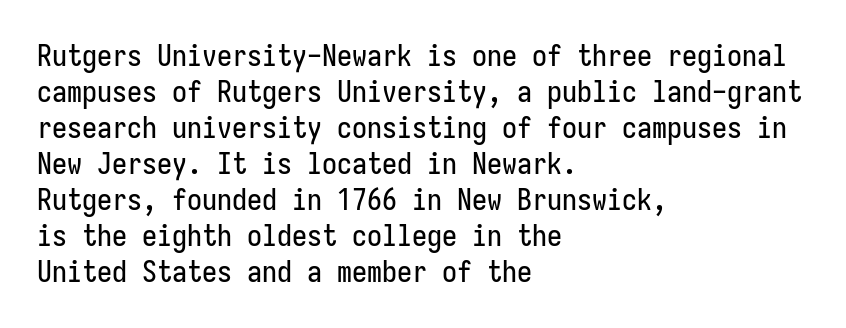
The image shows 30 px condensed sans-serif type, upright; set left-aligned, line spacing 1.2x, normal letter spacing, not underlined; low stroke contrast and a medium x-height.
